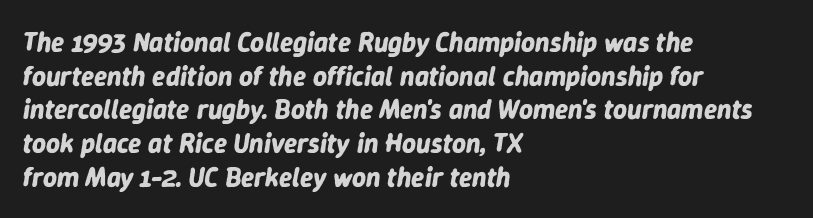
Q: Is the text bold? A: Yes.
Q: Is the text italic (slanted)? A: Yes, it leans right by about 9 degrees.
Q: Is the text underlined? A: No.
Q: How is the paragraph aligned? A: Left-aligned.
Q: Is the spacing between letters normal or unusually wide? A: Normal.
Q: Is the spacing between lines tight, normal or loose? A: Normal.
